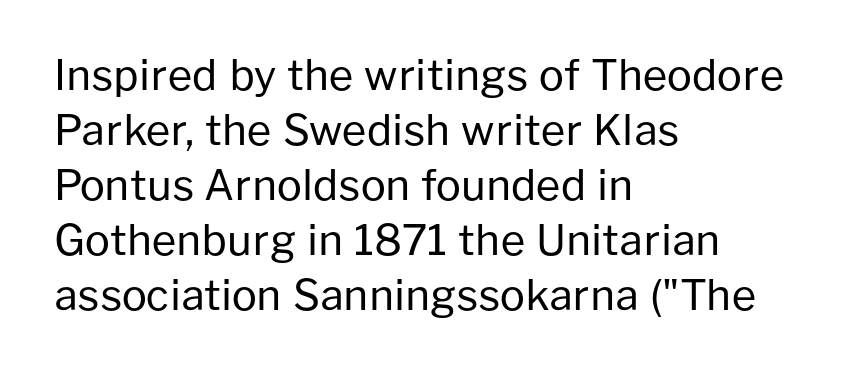
{"serif": "no", "italic": "no", "bold": "no", "weight": "regular", "width": "normal", "stroke_contrast": "low", "x_height": "medium", "monospaced": "no", "underline": "no", "align": "left", "line_spacing": "normal", "line_spacing_ratio": 1.31, "letter_spacing": "normal", "letter_spacing_em": 0.0, "glyph_px": 42}
